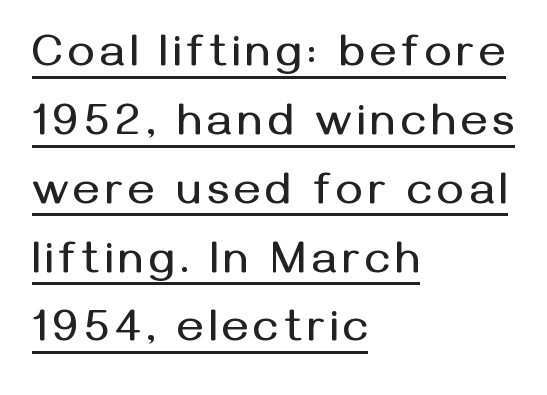
{"serif": "no", "italic": "no", "width": "normal", "stroke_contrast": "medium", "x_height": "medium", "monospaced": "no", "underline": "yes", "align": "left", "line_spacing": "normal", "line_spacing_ratio": 1.53, "glyph_px": 45}
